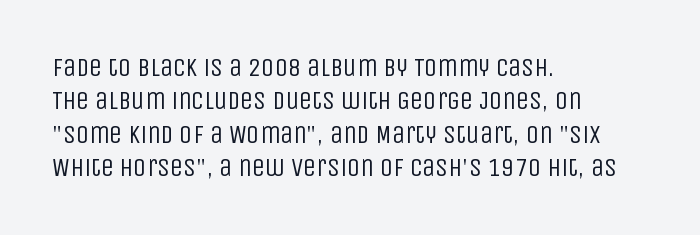
{"italic": "no", "bold": "no", "underline": "no", "align": "left", "line_spacing": "normal", "line_spacing_ratio": 1.28, "letter_spacing": "normal", "letter_spacing_em": 0.0, "glyph_px": 26}
